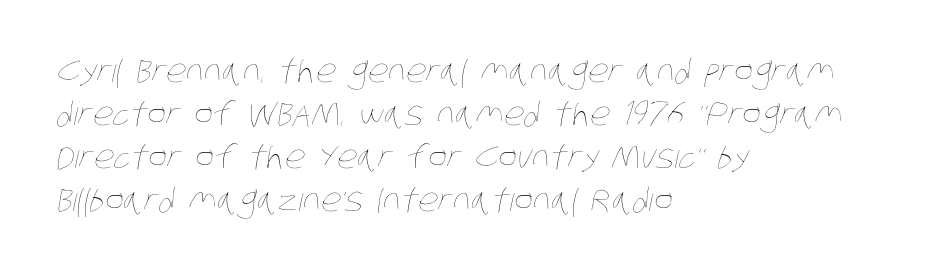
Do the characters align in a grid? No, the font is proportional. Each new line begins a customary step beneath the previous one. A classic flush-left, rag-right setting is used for this passage. Underline: absent. Heaviness? Minimal to ordinary, like unemphasized prose.
